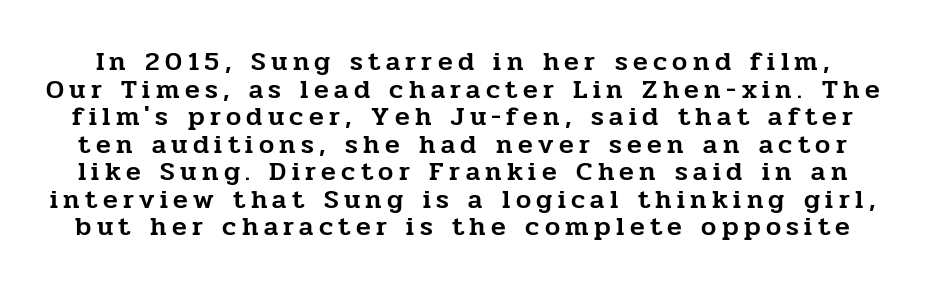
Q: Is the text italic (slanted)? A: No, it is upright.
Q: Is the text underlined? A: No.
Q: Is the spacing between letters normal or unusually wide? A: Unusually wide.
Q: Is the spacing between lines tight, normal or loose? A: Tight.
